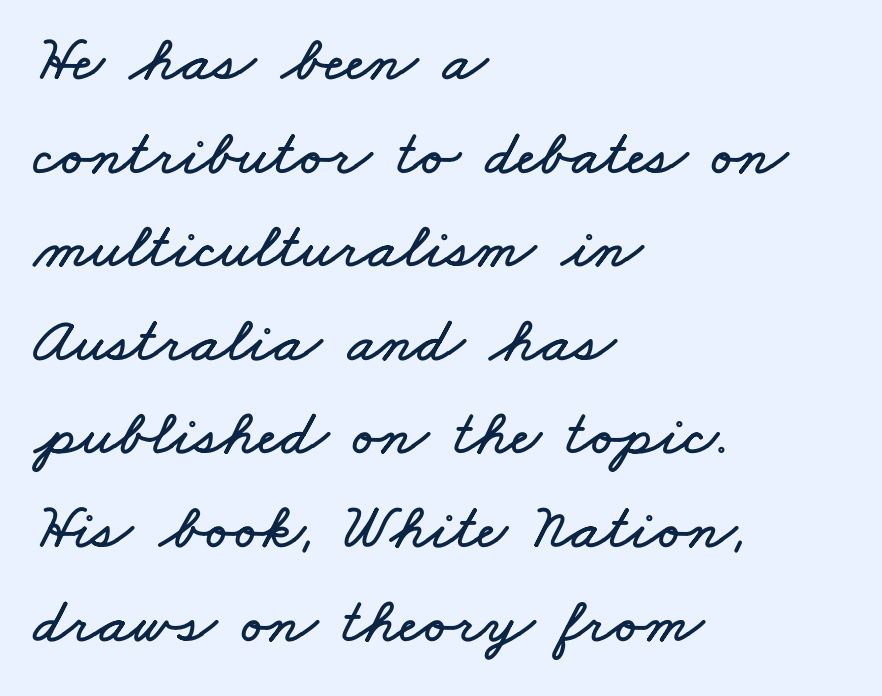
Q: Is the text underlined? A: No.
Q: How is the paragraph aligned? A: Left-aligned.
Q: Is the spacing between letters normal or unusually wide? A: Normal.
Q: Is the spacing between lines tight, normal or loose? A: Normal.
Q: Width (condensed, normal, or wide)? A: Wide.
Q: Stroke contrast? A: Low.
Q: x-height? A: Small.
Q: Monospaced? A: No.
